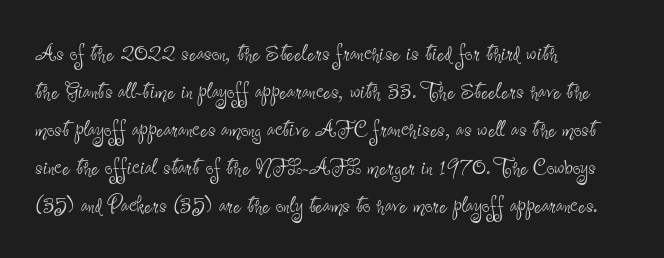
The image shows 27 px text type; set left-aligned, normal line spacing (1.41x), normal letter spacing, not underlined.
